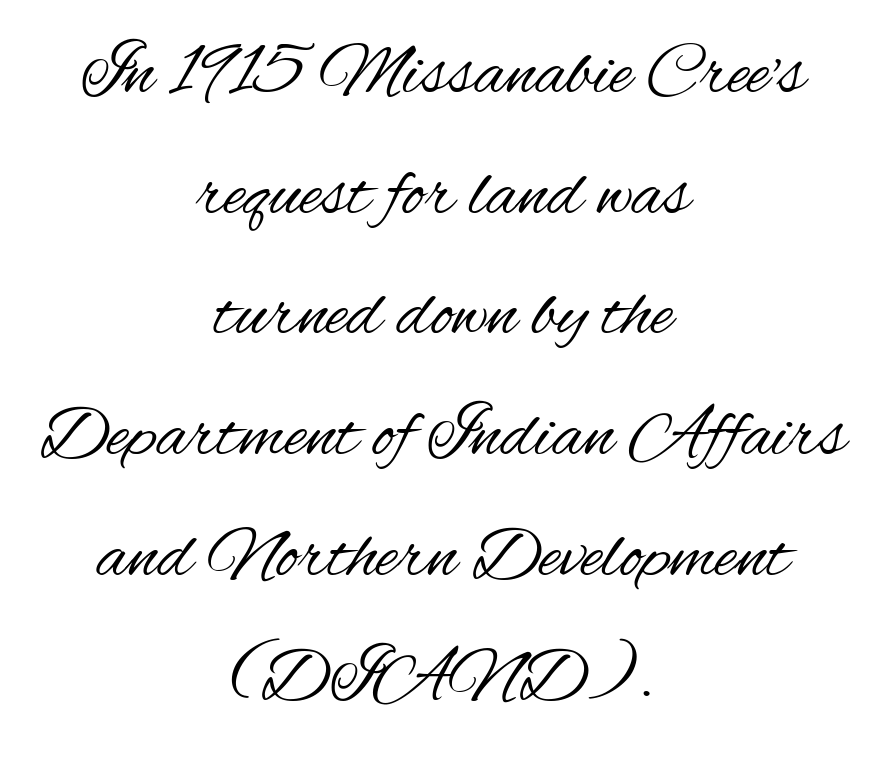
The image shows 75 px regular-weight, condensed sans-serif type; set centered, normal line spacing (1.61x), normal letter spacing, not underlined; medium stroke contrast and a small x-height.
